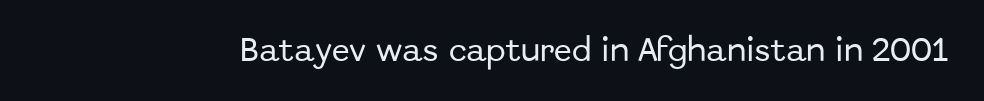
The image shows 26 px text type, upright; set normal letter spacing, not underlined.
